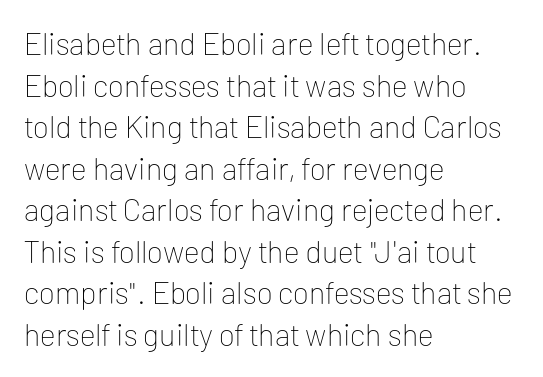
{"serif": "no", "italic": "no", "bold": "no", "weight": "thin", "width": "normal", "stroke_contrast": "low", "x_height": "medium", "monospaced": "no", "underline": "no", "align": "left", "line_spacing": "normal", "line_spacing_ratio": 1.34, "letter_spacing": "normal", "letter_spacing_em": 0.0, "glyph_px": 31}
